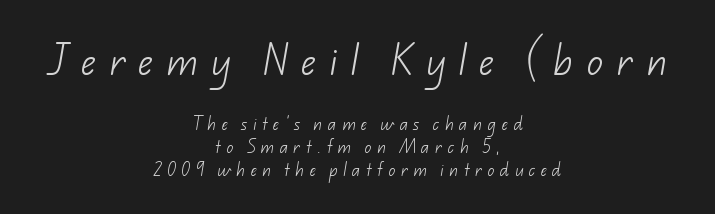
The tracking jumps out immediately: characters are airy and widely separated. Classification — sans serif. Honestly, the row spacing looks completely unremarkable. Every row of glyphs is offset so its center matches the block's center.
